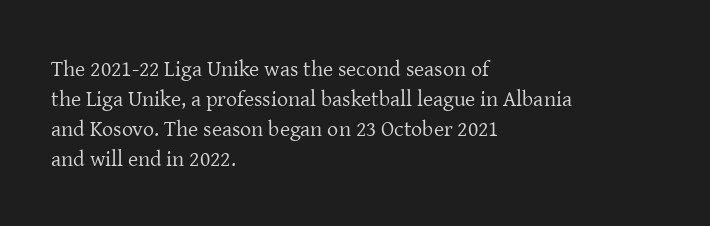
{"italic": "no", "bold": "no", "underline": "no", "align": "left", "line_spacing": "normal", "line_spacing_ratio": 1.36, "letter_spacing": "normal", "letter_spacing_em": 0.0, "glyph_px": 22}
